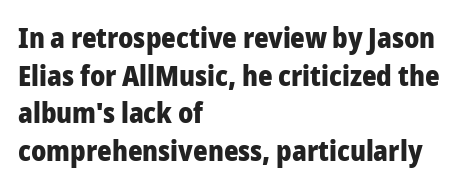
{"serif": "no", "italic": "no", "bold": "yes", "weight": "heavy", "width": "normal", "stroke_contrast": "low", "x_height": "medium", "monospaced": "no", "underline": "no", "align": "left", "line_spacing": "normal", "line_spacing_ratio": 1.34, "letter_spacing": "normal", "letter_spacing_em": 0.0, "glyph_px": 28}
